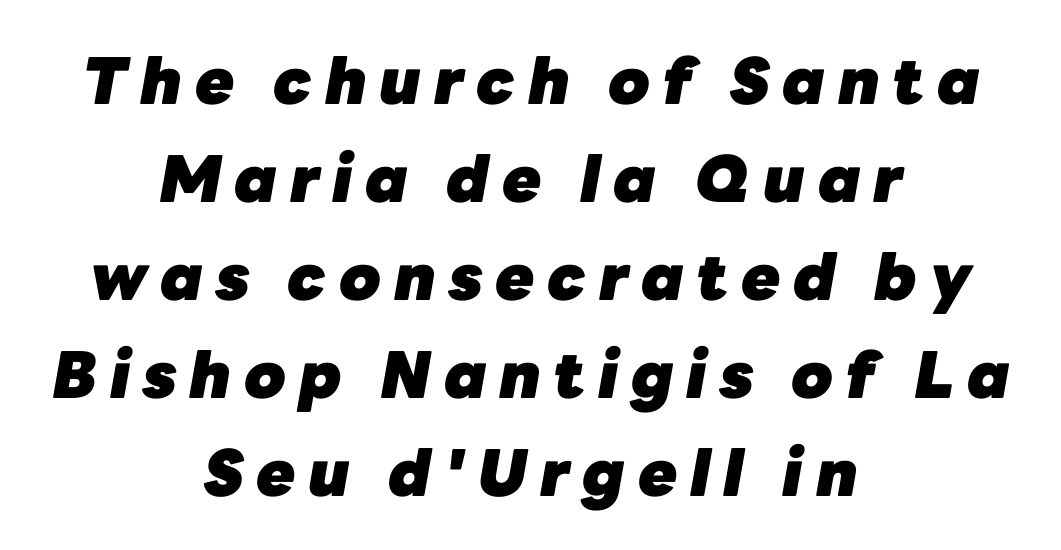
The image shows 64 px heavy type, italic (leaning right); set centered, normal line spacing (1.53x), unusually wide letter spacing (+0.2 em), not underlined; low stroke contrast and a medium x-height.
